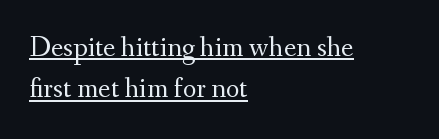
Q: Is the text bold? A: No.
Q: Is the text italic (slanted)? A: No, it is upright.
Q: Is the typeface a serif or a sans-serif typeface? A: Serif.
Q: Is the text underlined? A: Yes.
Q: How is the paragraph aligned? A: Left-aligned.
Q: Is the spacing between letters normal or unusually wide? A: Normal.
Q: Is the spacing between lines tight, normal or loose? A: Normal.
Q: Width (condensed, normal, or wide)? A: Normal.
Q: Stroke contrast? A: Medium.
Q: x-height? A: Small.
Q: Monospaced? A: No.
